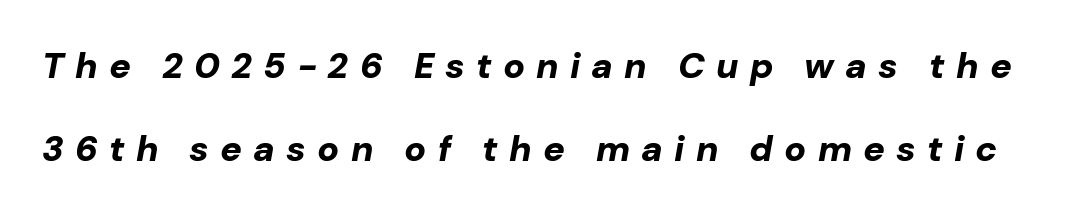
Q: Is the text bold? A: Yes.
Q: Is the text italic (slanted)? A: Yes, it leans right by about 10 degrees.
Q: Is the text underlined? A: No.
Q: Is the spacing between letters normal or unusually wide? A: Unusually wide.
Q: Is the spacing between lines tight, normal or loose? A: Loose.
Q: Width (condensed, normal, or wide)? A: Normal.
Q: Stroke contrast? A: Low.
Q: x-height? A: Medium.
Q: Monospaced? A: No.
